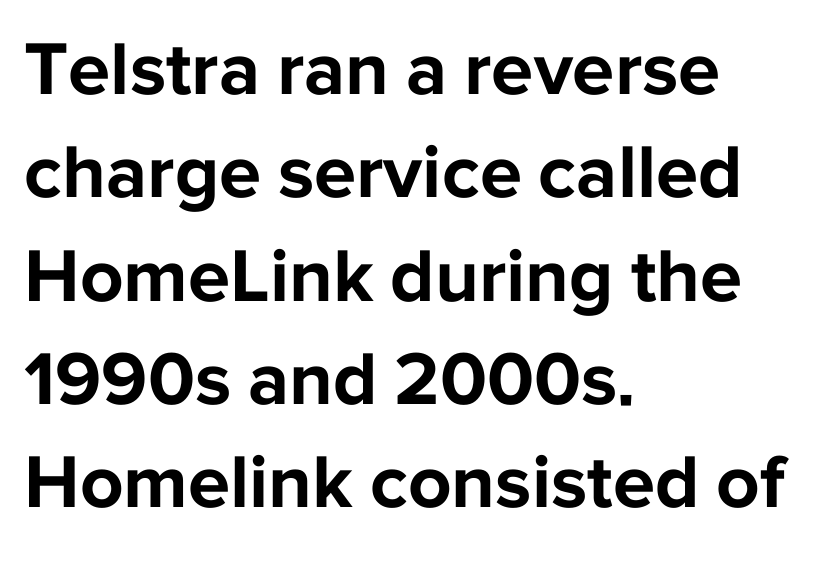
Q: Is the text bold? A: Yes.
Q: Is the text italic (slanted)? A: No, it is upright.
Q: Is the typeface a serif or a sans-serif typeface? A: Sans-serif.
Q: Is the text underlined? A: No.
Q: How is the paragraph aligned? A: Left-aligned.
Q: Is the spacing between letters normal or unusually wide? A: Normal.
Q: Is the spacing between lines tight, normal or loose? A: Normal.
Q: Width (condensed, normal, or wide)? A: Normal.
Q: Stroke contrast? A: Low.
Q: x-height? A: Medium.
Q: Monospaced? A: No.
